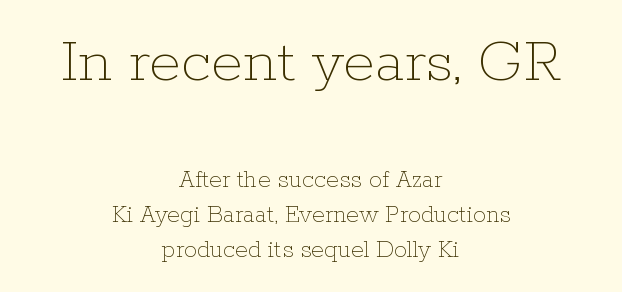
The line texture is even and compact thanks to regular tracking. No heavy texture on the line: the type isn't bold. Each new line begins a customary step beneath the previous one. The strip under each line holds only bare page.
